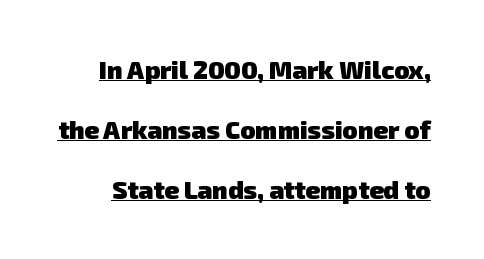
{"bold": "yes", "underline": "yes", "line_spacing": "loose", "line_spacing_ratio": 2.4, "letter_spacing": "normal", "letter_spacing_em": 0.0, "glyph_px": 25}
